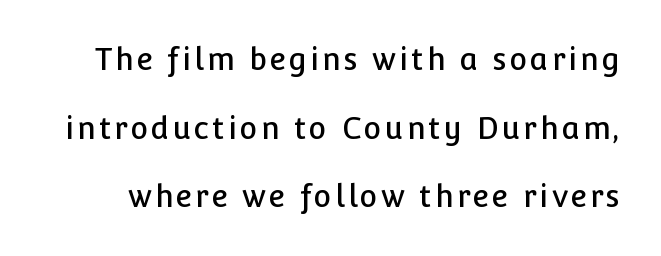
{"serif": "no", "italic": "no", "width": "normal", "stroke_contrast": "low", "x_height": "medium", "monospaced": "no", "underline": "no", "line_spacing": "loose", "line_spacing_ratio": 2.29, "glyph_px": 30}
